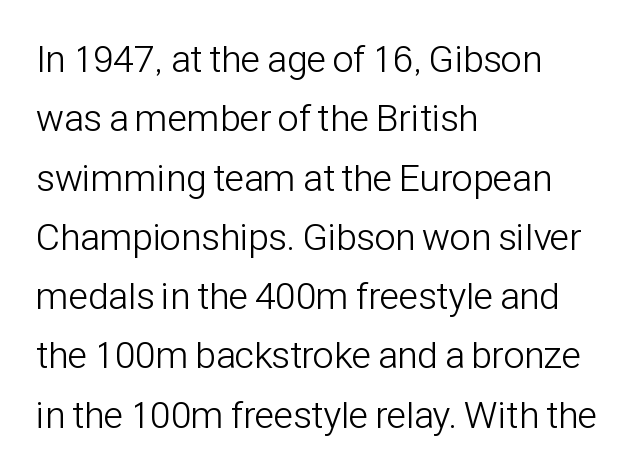
Q: Is the text bold? A: No.
Q: Is the text italic (slanted)? A: No, it is upright.
Q: Is the typeface a serif or a sans-serif typeface? A: Sans-serif.
Q: Is the text underlined? A: No.
Q: How is the paragraph aligned? A: Left-aligned.
Q: Is the spacing between letters normal or unusually wide? A: Normal.
Q: Is the spacing between lines tight, normal or loose? A: Normal.
Q: Width (condensed, normal, or wide)? A: Condensed.
Q: Stroke contrast? A: Low.
Q: x-height? A: Medium.
Q: Monospaced? A: No.
